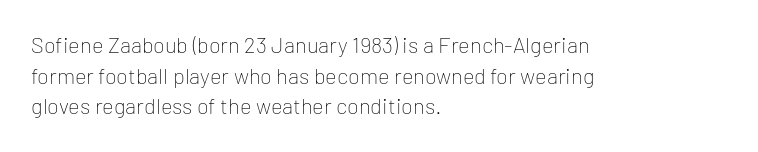
Here the glyphs are tracked normally, forming tight word shapes. This sample keeps an unexceptional amount of space between lines. Every character sits straight up, as roman type does. Each stroke keeps to a modest, everyday thickness or less. This rendering uses left alignment, leaving the right contour irregular. Descenders are the only things crossing below the line.
